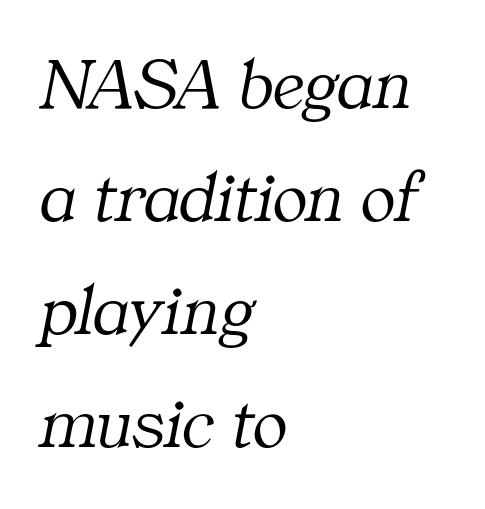
Q: Is the text bold? A: No.
Q: Is the text italic (slanted)? A: Yes, it leans right by about 11 degrees.
Q: Is the typeface a serif or a sans-serif typeface? A: Serif.
Q: Is the text underlined? A: No.
Q: How is the paragraph aligned? A: Left-aligned.
Q: Is the spacing between letters normal or unusually wide? A: Normal.
Q: Is the spacing between lines tight, normal or loose? A: Normal.
Q: Width (condensed, normal, or wide)? A: Normal.
Q: Stroke contrast? A: Medium.
Q: x-height? A: Medium.
Q: Monospaced? A: No.
